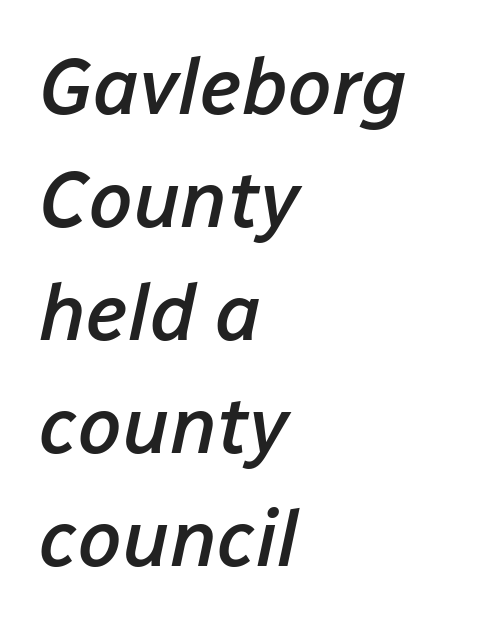
The image shows 79 px semibold type, italic (leaning right); set left-aligned, normal line spacing (1.43x), normal letter spacing, not underlined; low stroke contrast and a medium x-height.
